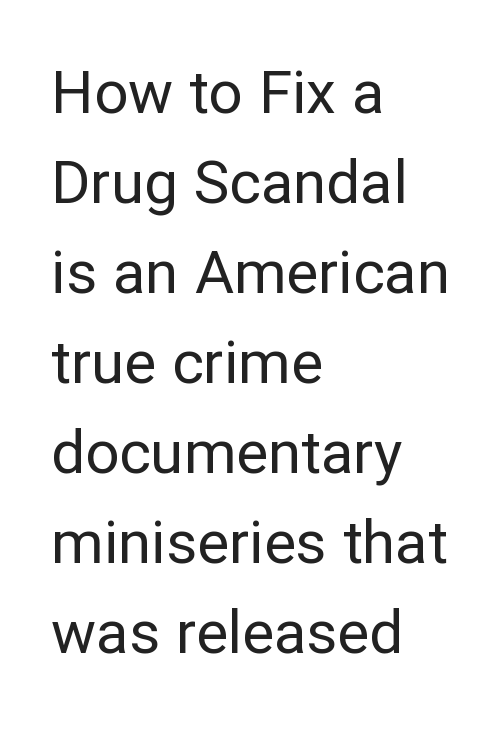
The image shows 60 px regular-weight sans-serif type, upright; set left-aligned, normal line spacing (1.5x), normal letter spacing, not underlined; low stroke contrast and a medium x-height.
